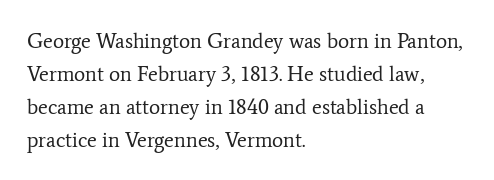
No italicization has been applied; the sample stays upright. This rendering features lettering with no underline. Summary of weight: not heavy and not bold. The typesetter chose a ragged-right arrangement here. The vertical gap from one line to the next is medium.
